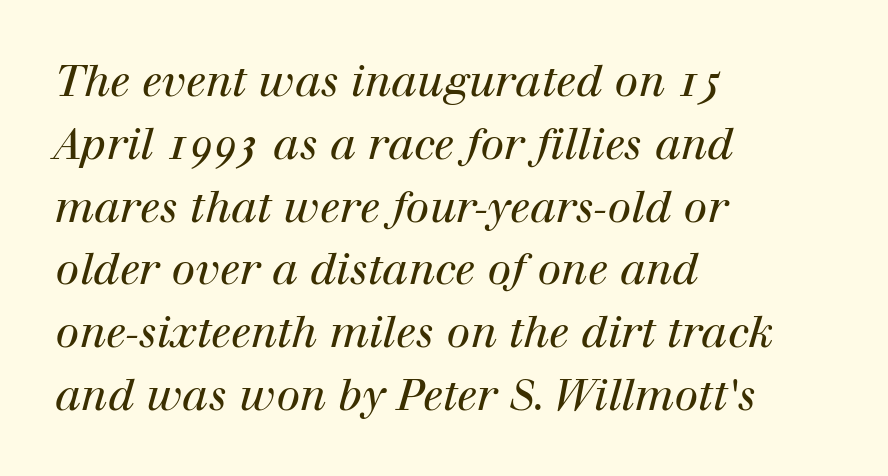
Lines of text with bare space underneath. The paragraph shown leans on its left margin. No chunkiness to these letters — they're not bold. The whole block is typeset with a tilt. In terms of letterform style, serifs are clearly present. Varying glyph widths throughout — classic text-font behaviour.
